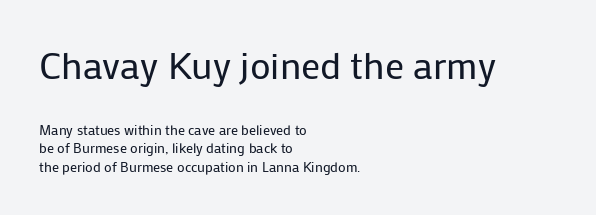
The image shows 38 px regular-weight sans-serif type, upright; set left-aligned, normal line spacing (1.32x), normal letter spacing, not underlined; the first (top) block is 2.71x larger; low stroke contrast and a medium x-height.
